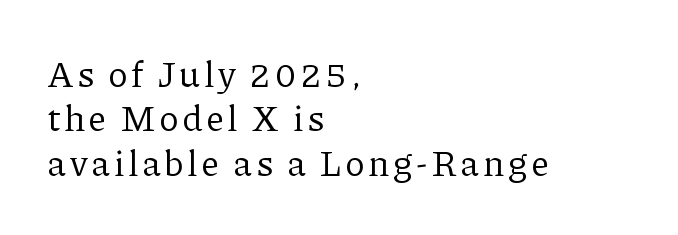
The image shows 36 px regular-weight serif type, upright; set left-aligned, line spacing 1.23x, not underlined; low stroke contrast and a medium x-height.
